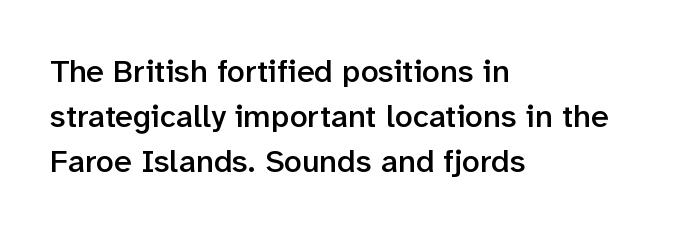
The image shows 32 px semibold sans-serif type, upright; set left-aligned, normal line spacing (1.4x), normal letter spacing, not underlined; low stroke contrast and a medium x-height.
